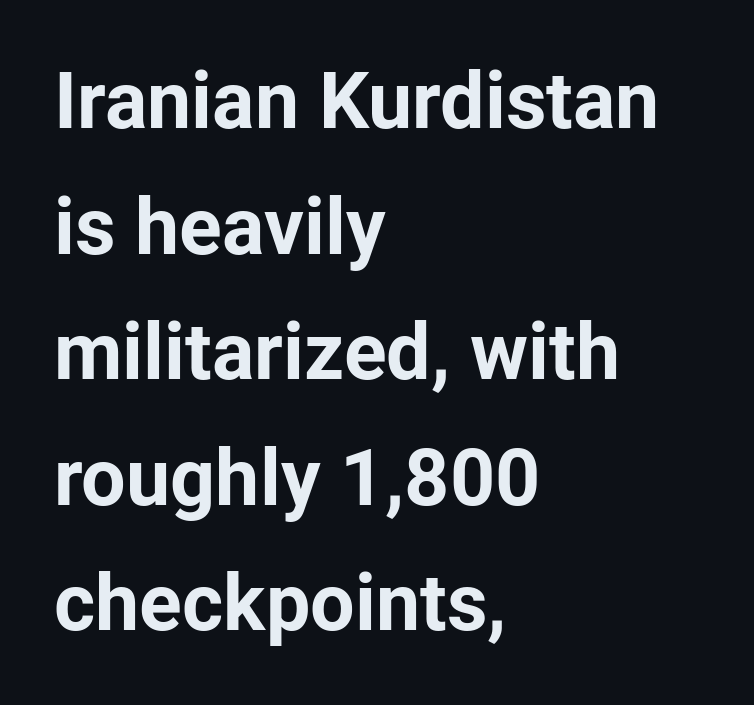
A bare baseline throughout the passage. Nothing sits at the stroke ends, so this counts as sans-serif. The face used here is proportionally spaced, like ordinary book or web type. How are the letters spaced? Ordinarily, with no added tracking.
